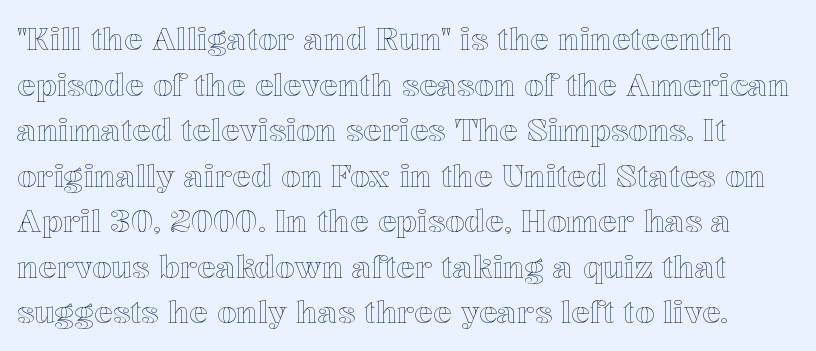
What stands out about the letter spacing? Nothing — it is the standard amount. Notice how the stems are strictly vertical — no italics here. Check under the words: just untouched page. Looks like regular typesetting: each glyph gets only the width it needs. Reading down the column, the eye jumps a familiar distance to each next line.
